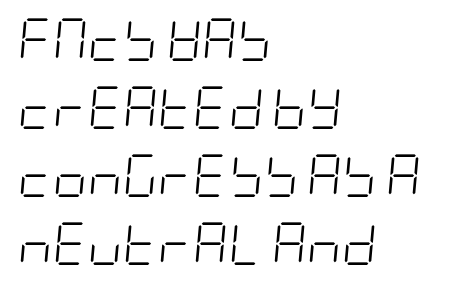
The image shows 43 px light, condensed type, italic (leaning right); set left-aligned, normal line spacing (1.58x), normal letter spacing, not underlined; low stroke contrast and a large x-height.
